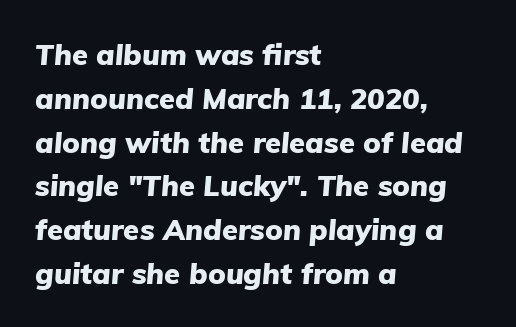
The ragged edge is on the right, which tells us the setting is flush left. The glyphs have the mass of a bold cut. The type is set solid horizontally, with unmodified tracking. The specimen omits any rule beneath the text block's lines.
